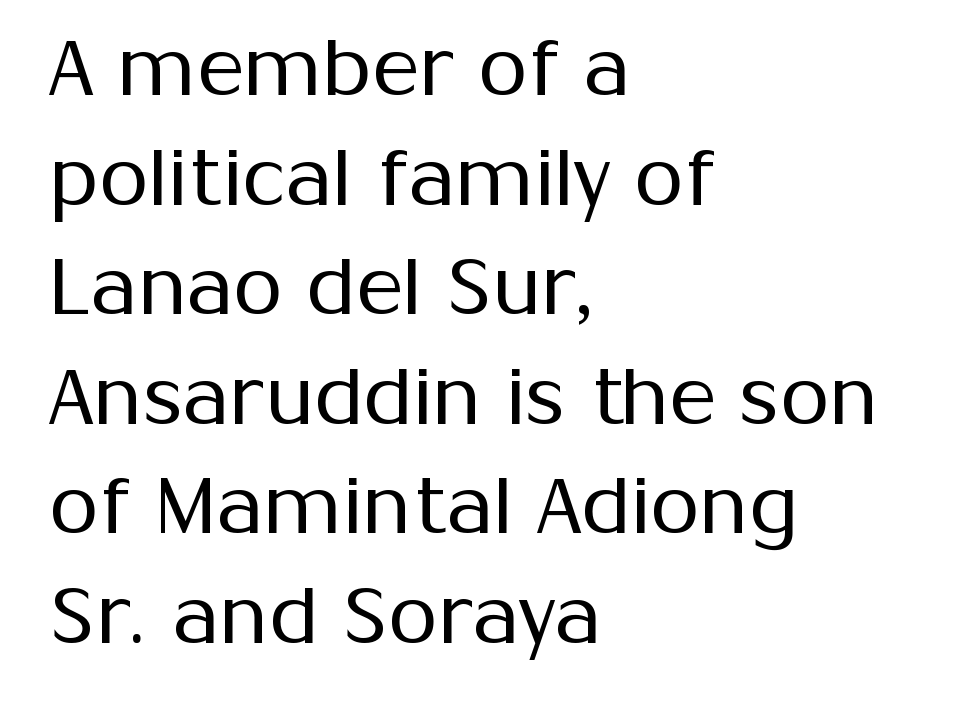
Q: Is the text bold? A: No.
Q: Is the text italic (slanted)? A: No, it is upright.
Q: Is the typeface a serif or a sans-serif typeface? A: Sans-serif.
Q: Is the text underlined? A: No.
Q: How is the paragraph aligned? A: Left-aligned.
Q: Is the spacing between letters normal or unusually wide? A: Normal.
Q: Is the spacing between lines tight, normal or loose? A: Normal.
Q: Width (condensed, normal, or wide)? A: Normal.
Q: Stroke contrast? A: Medium.
Q: x-height? A: Medium.
Q: Monospaced? A: No.
